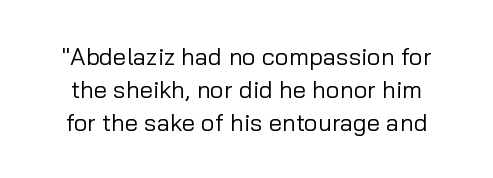
{"italic": "no", "bold": "no", "underline": "no", "line_spacing": "normal", "line_spacing_ratio": 1.37, "letter_spacing": "normal", "letter_spacing_em": 0.0, "glyph_px": 24}
